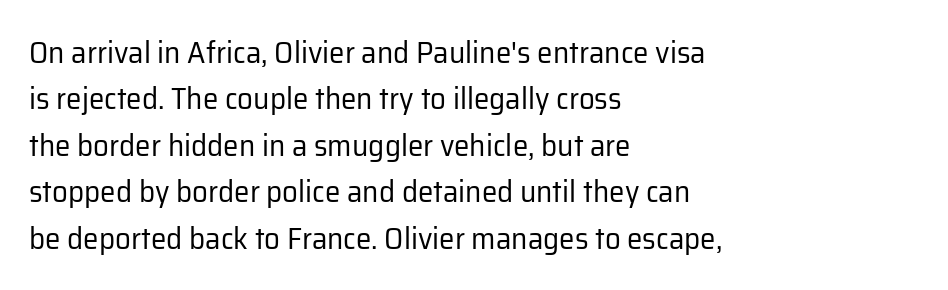
Q: Is the text bold? A: No.
Q: Is the text italic (slanted)? A: No, it is upright.
Q: Is the typeface a serif or a sans-serif typeface? A: Sans-serif.
Q: Is the text underlined? A: No.
Q: How is the paragraph aligned? A: Left-aligned.
Q: Is the spacing between letters normal or unusually wide? A: Normal.
Q: Is the spacing between lines tight, normal or loose? A: Normal.
Q: Width (condensed, normal, or wide)? A: Normal.
Q: Stroke contrast? A: Low.
Q: x-height? A: Medium.
Q: Monospaced? A: No.
